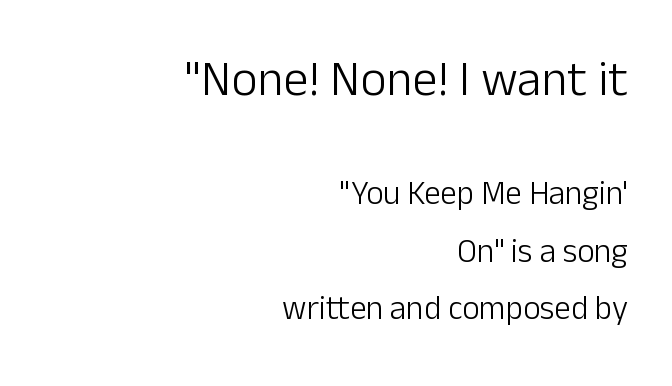
Q: Is the text bold? A: No.
Q: Is the text italic (slanted)? A: No, it is upright.
Q: Is the typeface a serif or a sans-serif typeface? A: Sans-serif.
Q: Is the text underlined? A: No.
Q: How is the paragraph aligned? A: Right-aligned.
Q: Is the spacing between letters normal or unusually wide? A: Normal.
Q: Which block of text is set in a larger size, the first (top) or the second (bottom)? A: The first (top) one.
Q: Width (condensed, normal, or wide)? A: Normal.
Q: Stroke contrast? A: Low.
Q: x-height? A: Medium.
Q: Monospaced? A: No.
